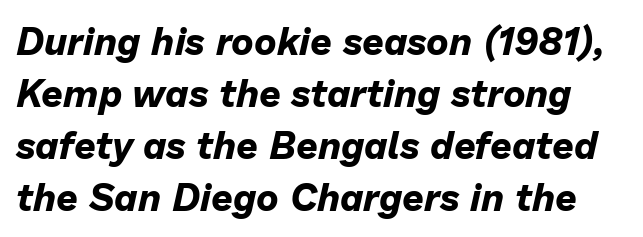
The rendering uses a moderate line-height, typical for paragraphs. Spacing verdict: proportional, widths tailored to each character. Unmarked baselines from the first word to the last. Slant detected: the letters are inclined. Does the weight exceed regular? Yes, all the way to bold. Here the glyphs are tracked normally, forming tight word shapes.
